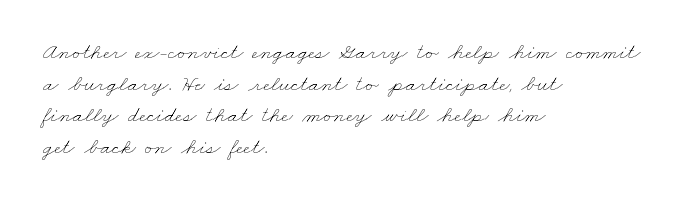
Q: Is the text bold? A: No.
Q: Is the text underlined? A: No.
Q: How is the paragraph aligned? A: Left-aligned.
Q: Is the spacing between letters normal or unusually wide? A: Normal.
Q: Is the spacing between lines tight, normal or loose? A: Normal.
